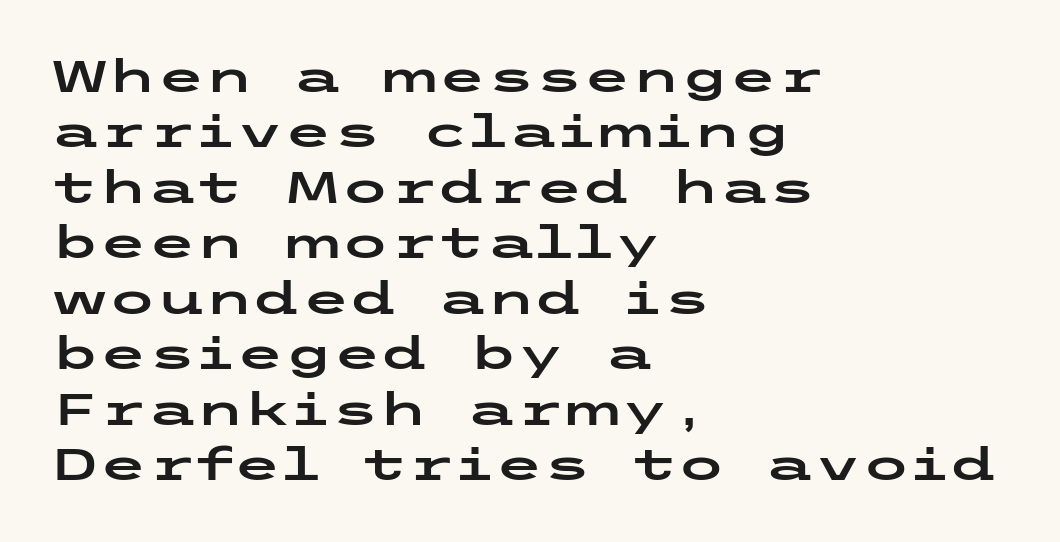
Q: Is the text italic (slanted)? A: No, it is upright.
Q: Is the typeface a serif or a sans-serif typeface? A: Sans-serif.
Q: Is the text underlined? A: No.
Q: How is the paragraph aligned? A: Left-aligned.
Q: Is the spacing between letters normal or unusually wide? A: Normal.
Q: Is the spacing between lines tight, normal or loose? A: Normal.
Q: Width (condensed, normal, or wide)? A: Wide.
Q: Stroke contrast? A: Low.
Q: x-height? A: Medium.
